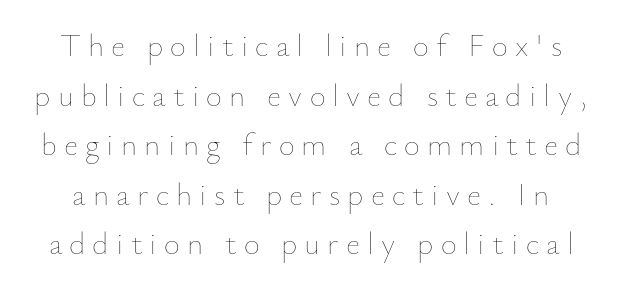
{"italic": "no", "bold": "no", "weight": "thin", "width": "normal", "stroke_contrast": "low", "x_height": "small", "monospaced": "no", "underline": "no", "line_spacing": "normal", "line_spacing_ratio": 1.6, "letter_spacing": "wide", "letter_spacing_em": 0.23, "glyph_px": 31}
